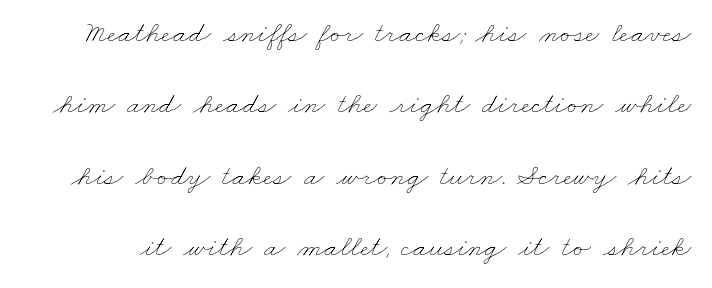
The image shows 30 px thin, wide type; set loose line spacing (2.38x), normal letter spacing, not underlined; low stroke contrast and a small x-height.
